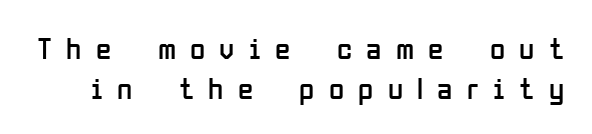
Q: Is the text bold? A: No.
Q: Is the text italic (slanted)? A: No, it is upright.
Q: Is the typeface a serif or a sans-serif typeface? A: Sans-serif.
Q: Is the text underlined? A: No.
Q: Is the spacing between letters normal or unusually wide? A: Unusually wide.
Q: Is the spacing between lines tight, normal or loose? A: Normal.
Q: Width (condensed, normal, or wide)? A: Condensed.
Q: Stroke contrast? A: Low.
Q: x-height? A: Medium.
Q: Monospaced? A: No.
